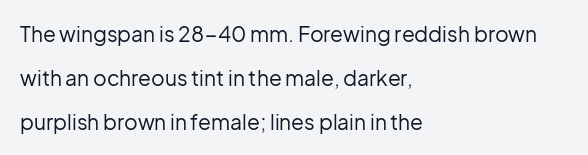
The image shows 21 px text type, upright; set left-aligned, loose line spacing (2.09x), normal letter spacing, not underlined.
